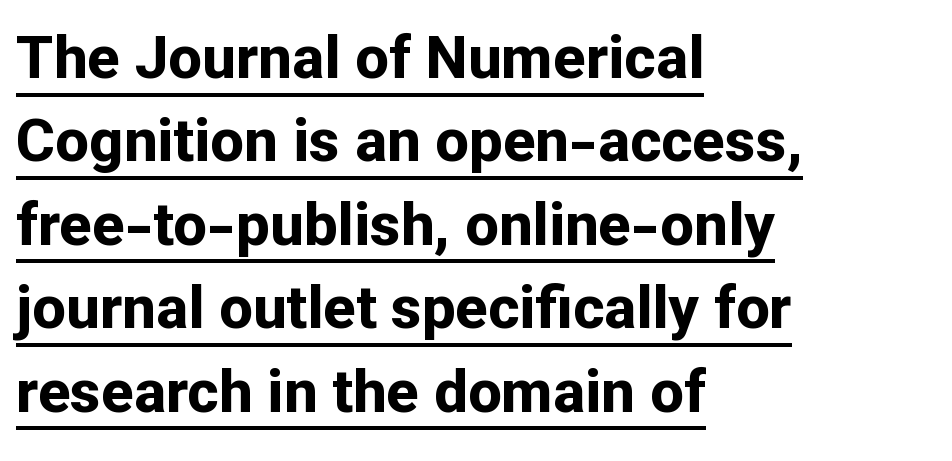
{"serif": "no", "italic": "no", "bold": "yes", "weight": "bold", "width": "normal", "stroke_contrast": "low", "x_height": "medium", "monospaced": "no", "underline": "yes", "align": "left", "line_spacing": "normal", "line_spacing_ratio": 1.39, "letter_spacing": "normal", "letter_spacing_em": 0.0, "glyph_px": 60}
